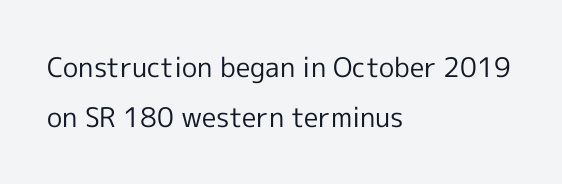
The image shows 27 px text type, upright; set left-aligned, line spacing 1.86x, normal letter spacing, not underlined.
